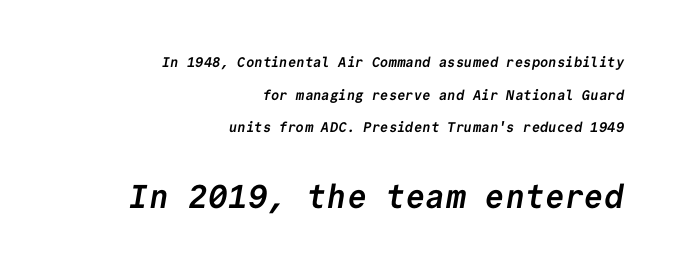
Q: Is the text bold? A: Yes.
Q: Is the typeface a serif or a sans-serif typeface? A: Sans-serif.
Q: Is the text underlined? A: No.
Q: How is the paragraph aligned? A: Right-aligned.
Q: Is the spacing between letters normal or unusually wide? A: Normal.
Q: Is the spacing between lines tight, normal or loose? A: Loose.
Q: Which block of text is set in a larger size, the first (top) or the second (bottom)? A: The second (bottom) one.
Q: Width (condensed, normal, or wide)? A: Normal.
Q: Stroke contrast? A: Low.
Q: x-height? A: Medium.
Q: Monospaced? A: Yes.
